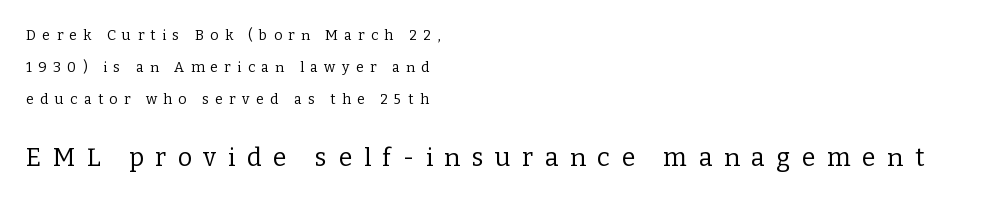
Q: Is the text bold? A: No.
Q: Is the text italic (slanted)? A: No, it is upright.
Q: Is the text underlined? A: No.
Q: How is the paragraph aligned? A: Left-aligned.
Q: Is the spacing between letters normal or unusually wide? A: Unusually wide.
Q: Is the spacing between lines tight, normal or loose? A: Loose.
Q: Which block of text is set in a larger size, the first (top) or the second (bottom)? A: The second (bottom) one.
